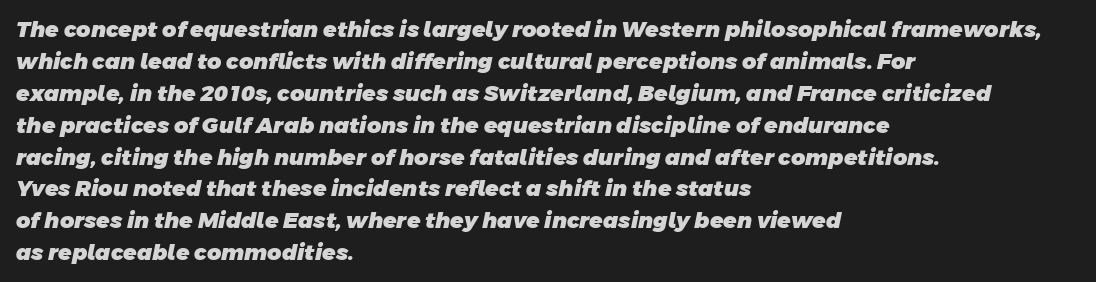
Q: Is the text bold? A: Yes.
Q: Is the text underlined? A: No.
Q: How is the paragraph aligned? A: Left-aligned.
Q: Is the spacing between letters normal or unusually wide? A: Normal.
Q: Is the spacing between lines tight, normal or loose? A: Normal.
